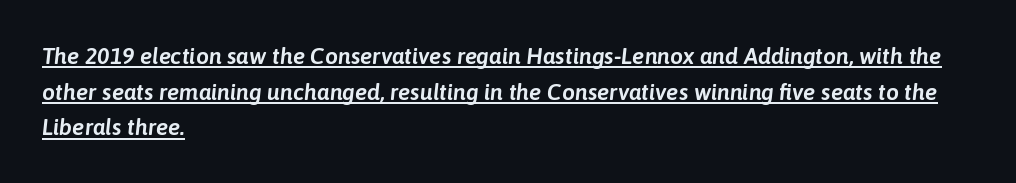
Q: Is the text italic (slanted)? A: Yes, it leans right by about 6 degrees.
Q: Is the text underlined? A: Yes.
Q: How is the paragraph aligned? A: Left-aligned.
Q: Is the spacing between letters normal or unusually wide? A: Normal.
Q: Is the spacing between lines tight, normal or loose? A: Normal.
